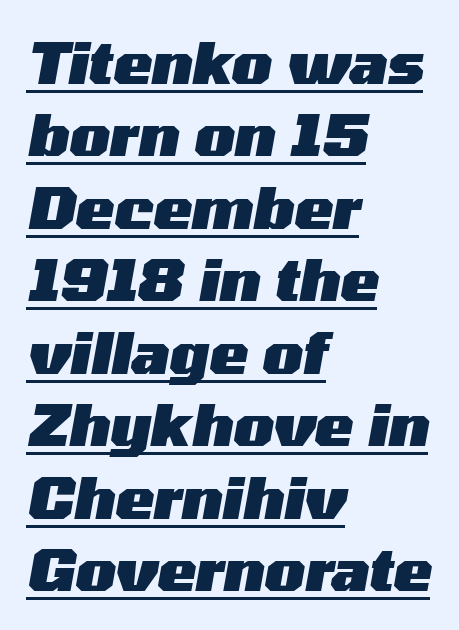
{"italic": "yes", "lean": "right", "slant_degrees": 10, "bold": "yes", "weight": "heavy", "width": "wide", "stroke_contrast": "medium", "x_height": "medium", "monospaced": "no", "underline": "yes", "align": "left", "line_spacing": "normal", "line_spacing_ratio": 1.25, "letter_spacing": "normal", "letter_spacing_em": 0.0, "glyph_px": 58}
